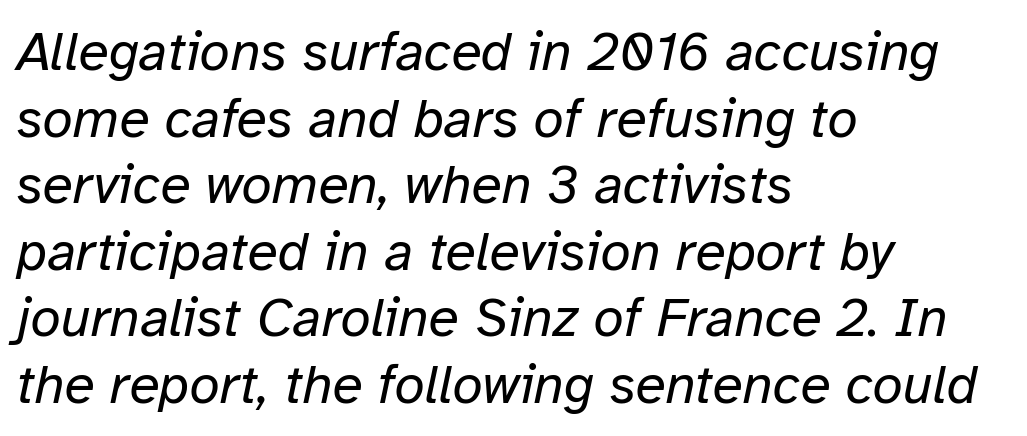
Q: Is the text bold? A: No.
Q: Is the text italic (slanted)? A: Yes, it leans right by about 12 degrees.
Q: Is the text underlined? A: No.
Q: How is the paragraph aligned? A: Left-aligned.
Q: Is the spacing between letters normal or unusually wide? A: Normal.
Q: Width (condensed, normal, or wide)? A: Normal.
Q: Stroke contrast? A: Low.
Q: x-height? A: Medium.
Q: Monospaced? A: No.
